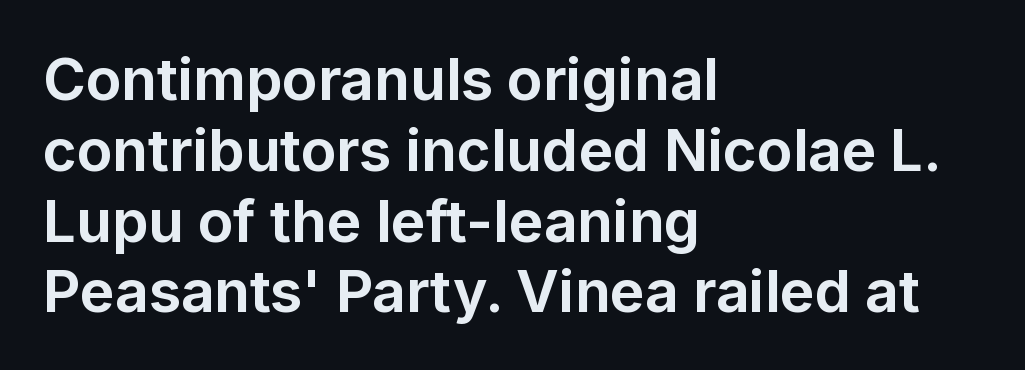
The area under the type is left untouched. In CSS terms this would be text-align: left. Its strokes are broad and dark, the hallmark of bold type. Short note: letters normally spaced. Serif or sans? Sans — the stroke terminals are bare. Character widths vary here, with narrow letters taking less room than wide ones.
